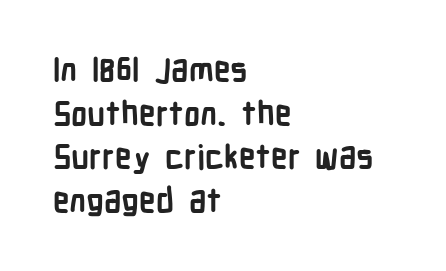
{"serif": "no", "italic": "no", "bold": "yes", "weight": "semibold", "width": "condensed", "stroke_contrast": "low", "x_height": "medium", "monospaced": "no", "underline": "no", "align": "left", "line_spacing": "normal", "line_spacing_ratio": 1.32, "letter_spacing": "normal", "letter_spacing_em": 0.0, "glyph_px": 33}
